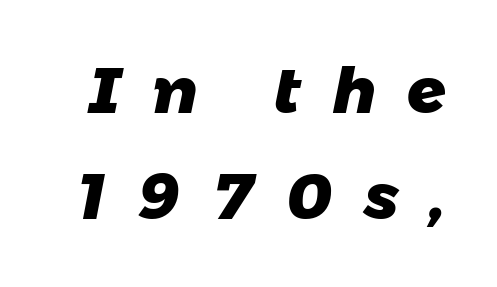
The letters are bold, with thick, heavy strokes. The words here are not underlined. The passage shown is typed in a proportional face where columns would drift. This is sans-serif lettering, the kind often seen on screens and signage.
